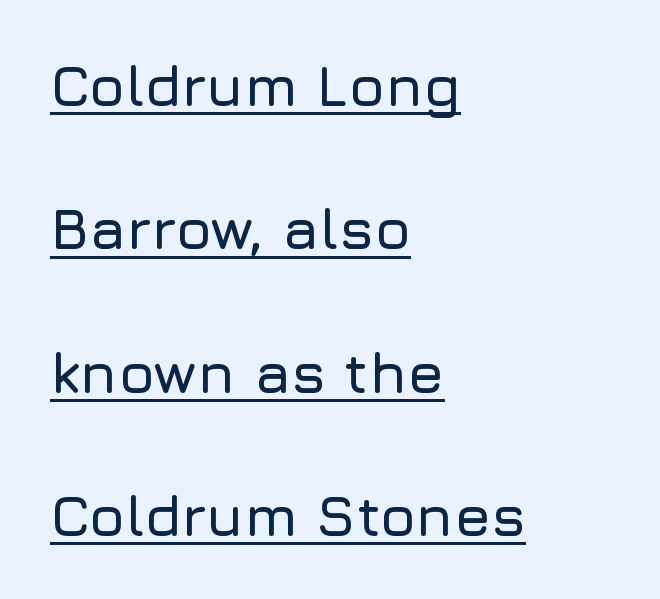
Vertically, the passage feels expansive, rows floating well apart. Inter-character spacing is left at the font's built-in metrics. In terms of posture, this sample is upright. Varying glyph widths throughout — classic text-font behaviour. Emphasis is given by a line drawn under the lettering. The rag falls on the right side of this text block.
